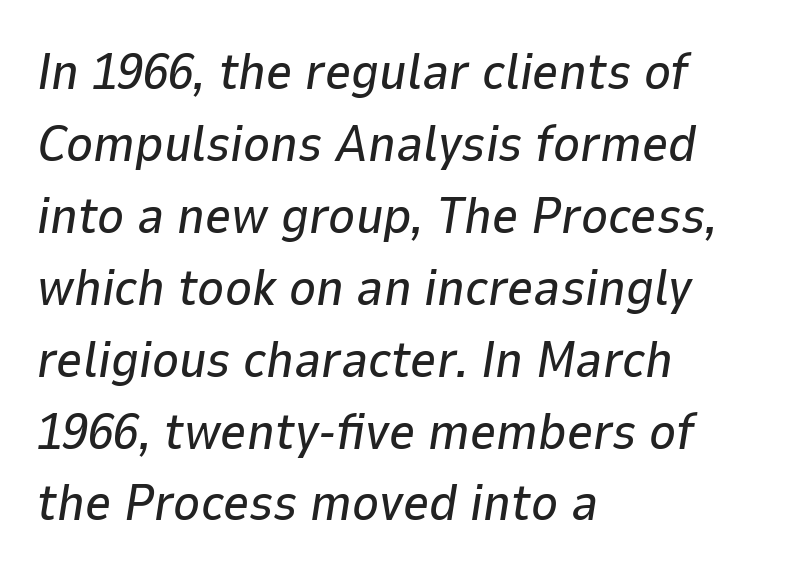
Line spacing here is normal. Does the lettering tilt? It does — this is italic. Bare-footed words on every line. Think of a printed novel: that variable character pitch is what you see here. Nobody touched the tracking dial on this one. Teacher's note: observe the even left margin — that is flush-left alignment.
